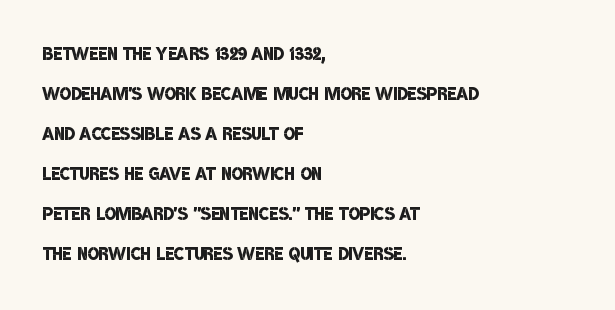
{"bold": "semi", "underline": "no", "align": "left", "line_spacing": "normal", "line_spacing_ratio": 1.67, "letter_spacing": "normal", "letter_spacing_em": 0.0, "glyph_px": 24}
